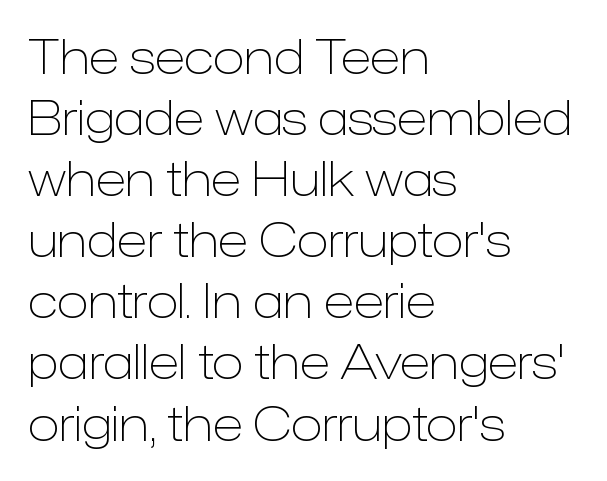
Q: Is the text bold? A: No.
Q: Is the text italic (slanted)? A: No, it is upright.
Q: Is the typeface a serif or a sans-serif typeface? A: Sans-serif.
Q: Is the text underlined? A: No.
Q: How is the paragraph aligned? A: Left-aligned.
Q: Is the spacing between letters normal or unusually wide? A: Normal.
Q: Is the spacing between lines tight, normal or loose? A: Normal.
Q: Width (condensed, normal, or wide)? A: Normal.
Q: Stroke contrast? A: Low.
Q: x-height? A: Medium.
Q: Monospaced? A: No.
